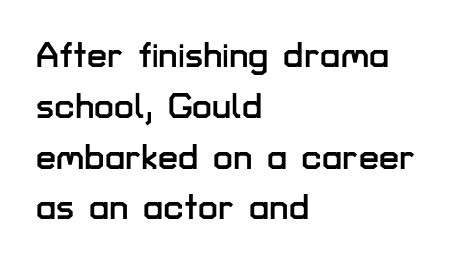
{"serif": "no", "italic": "no", "width": "normal", "stroke_contrast": "low", "x_height": "medium", "monospaced": "no", "underline": "no", "align": "left", "line_spacing": "normal", "line_spacing_ratio": 1.41, "letter_spacing": "normal", "letter_spacing_em": 0.0, "glyph_px": 36}
